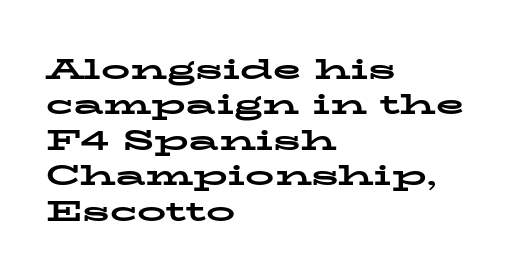
Q: Is the text bold? A: Yes.
Q: Is the text italic (slanted)? A: No, it is upright.
Q: Is the typeface a serif or a sans-serif typeface? A: Serif.
Q: Is the text underlined? A: No.
Q: How is the paragraph aligned? A: Left-aligned.
Q: Is the spacing between letters normal or unusually wide? A: Normal.
Q: Width (condensed, normal, or wide)? A: Wide.
Q: Stroke contrast? A: Low.
Q: x-height? A: Medium.
Q: Monospaced? A: No.
